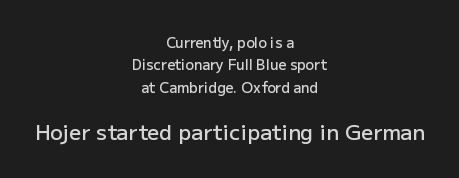
Q: Is the text bold? A: Semi-bold.
Q: Is the text italic (slanted)? A: No, it is upright.
Q: Is the text underlined? A: No.
Q: How is the paragraph aligned? A: Centered.
Q: Is the spacing between letters normal or unusually wide? A: Normal.
Q: Is the spacing between lines tight, normal or loose? A: Normal.
Q: Which block of text is set in a larger size, the first (top) or the second (bottom)? A: The second (bottom) one.
